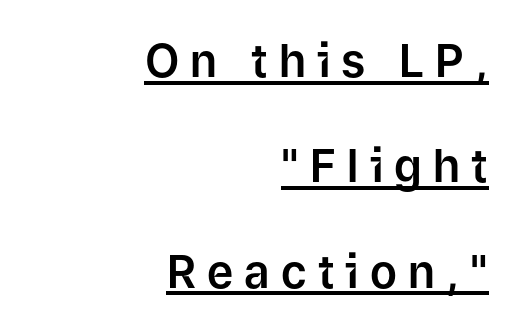
The image shows 45 px sans-serif type, upright; set right-aligned, loose line spacing (2.34x), unusually wide letter spacing (+0.25 em), underlined; low stroke contrast and a medium x-height.
